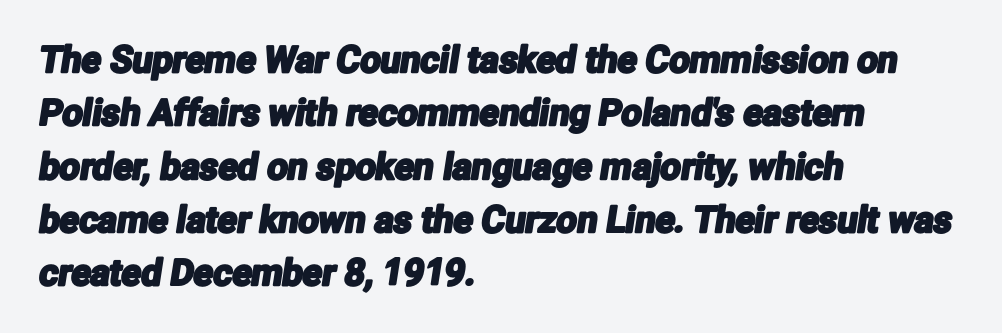
Unmarked baselines from the first word to the last. Nope, no serifs anywhere on these letters. This sample is left-justified, so line endings fall wherever the words run out. Compared with typical body copy, the letter spacing here is the same. Do the characters align in a grid? No, the font is proportional.
